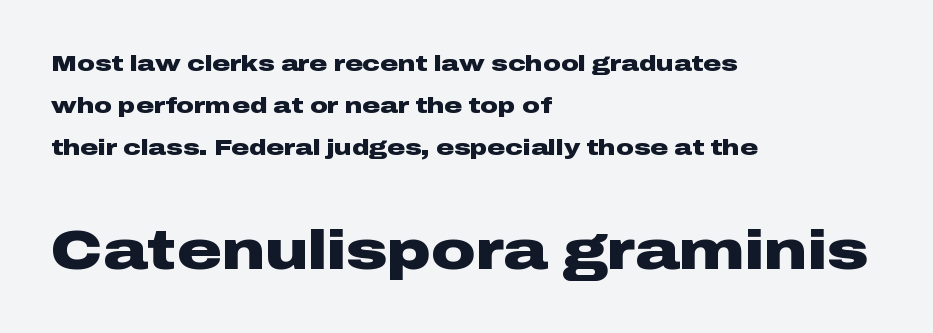
Q: Is the text bold? A: Yes.
Q: Is the text italic (slanted)? A: No, it is upright.
Q: Is the typeface a serif or a sans-serif typeface? A: Sans-serif.
Q: Is the text underlined? A: No.
Q: How is the paragraph aligned? A: Left-aligned.
Q: Is the spacing between letters normal or unusually wide? A: Normal.
Q: Is the spacing between lines tight, normal or loose? A: Loose.
Q: Which block of text is set in a larger size, the first (top) or the second (bottom)? A: The second (bottom) one.
Q: Width (condensed, normal, or wide)? A: Wide.
Q: Stroke contrast? A: Low.
Q: x-height? A: Medium.
Q: Monospaced? A: No.
